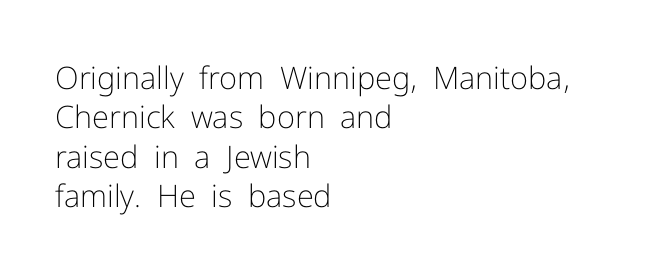
Q: Is the text bold? A: No.
Q: Is the text italic (slanted)? A: No, it is upright.
Q: Is the typeface a serif or a sans-serif typeface? A: Sans-serif.
Q: Is the text underlined? A: No.
Q: How is the paragraph aligned? A: Left-aligned.
Q: Is the spacing between letters normal or unusually wide? A: Normal.
Q: Is the spacing between lines tight, normal or loose? A: Normal.
Q: Width (condensed, normal, or wide)? A: Normal.
Q: Stroke contrast? A: Low.
Q: x-height? A: Medium.
Q: Monospaced? A: No.
